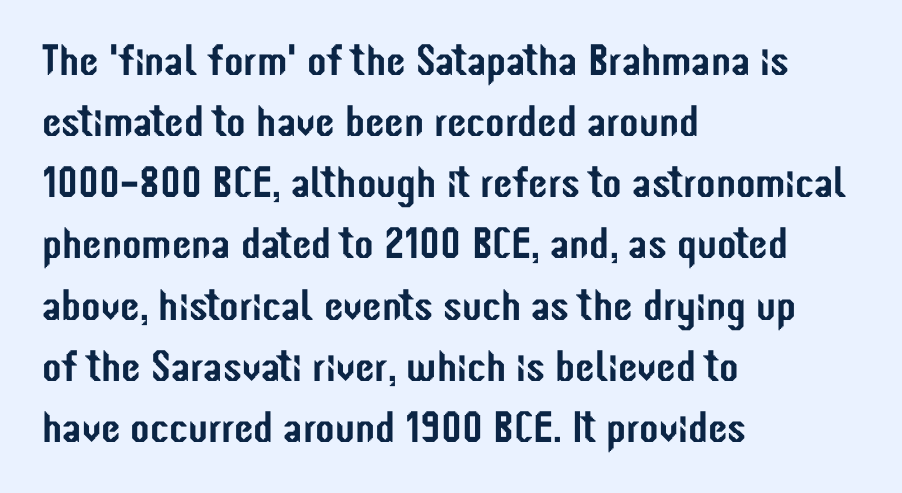
Font category for this specimen: sans-serif. This rendering features lettering with no underline. Designer's note — italics off, roman on. A typesetter would call this proportional, since set widths differ per character. Horizontal bands of white between lines are of average thickness.
